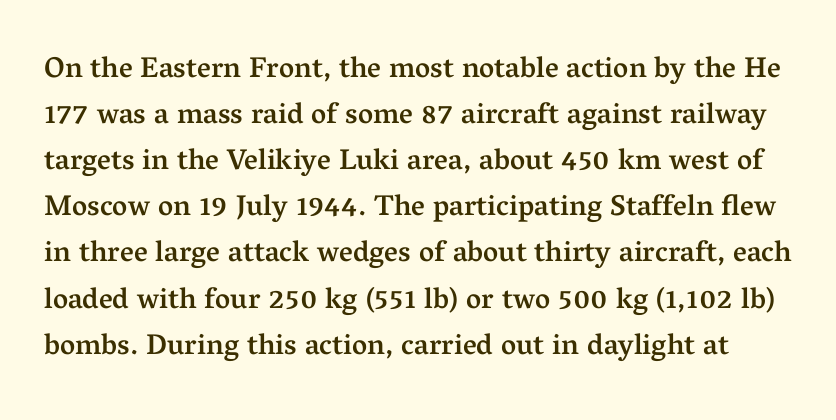
{"serif": "yes", "italic": "no", "bold": "semi", "weight": "semibold", "width": "normal", "stroke_contrast": "medium", "x_height": "medium", "monospaced": "no", "underline": "no", "line_spacing": "normal", "line_spacing_ratio": 1.59, "letter_spacing": "normal", "letter_spacing_em": 0.0, "glyph_px": 29}
